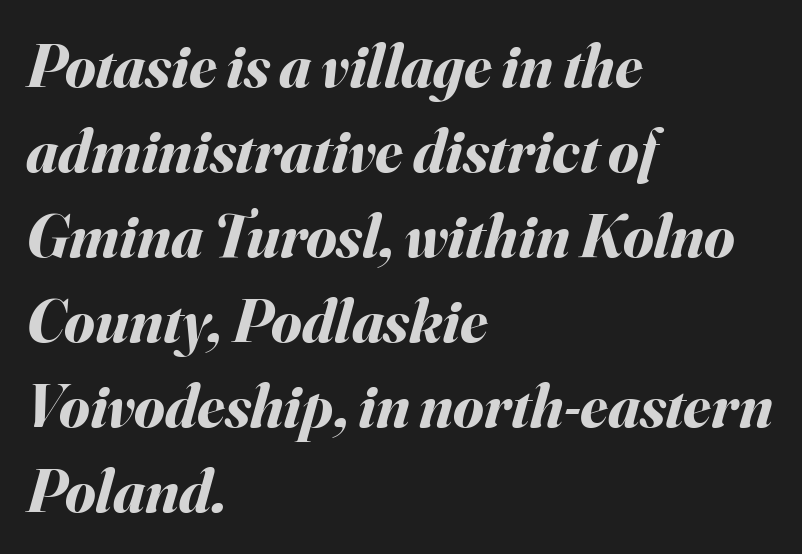
{"italic": "yes", "lean": "right", "slant_degrees": 16, "bold": "yes", "weight": "bold", "width": "normal", "stroke_contrast": "medium", "x_height": "small", "monospaced": "no", "underline": "no", "align": "left", "line_spacing": "normal", "line_spacing_ratio": 1.37, "letter_spacing": "normal", "letter_spacing_em": 0.0, "glyph_px": 62}
